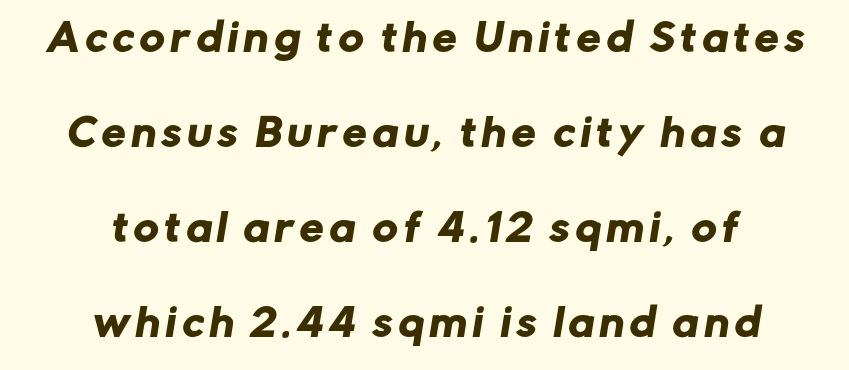
The image shows 38 px sans-serif type; set centered, loose line spacing (2.5x), not underlined; low stroke contrast and a medium x-height.
